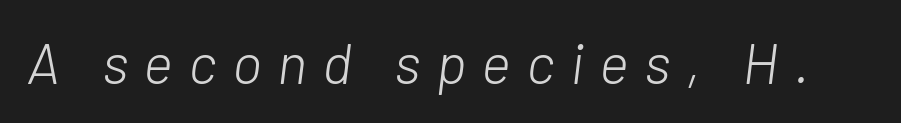
Q: Is the text bold? A: No.
Q: Is the text italic (slanted)? A: Yes, it leans right by about 7 degrees.
Q: Is the text underlined? A: No.
Q: Is the spacing between letters normal or unusually wide? A: Unusually wide.
Q: Width (condensed, normal, or wide)? A: Normal.
Q: Stroke contrast? A: Low.
Q: x-height? A: Medium.
Q: Monospaced? A: No.
